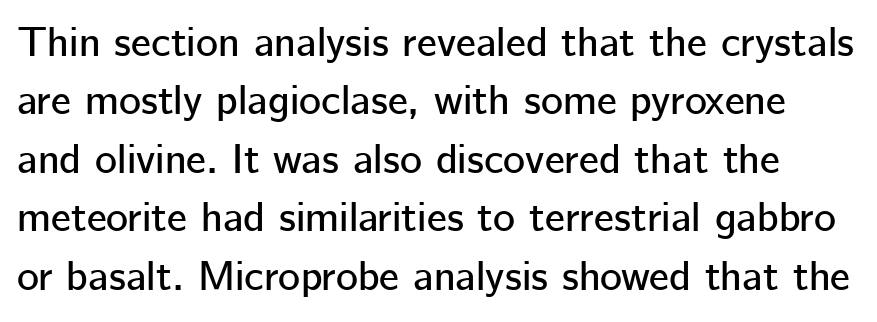
{"serif": "no", "italic": "no", "width": "normal", "stroke_contrast": "low", "x_height": "medium", "monospaced": "no", "underline": "no", "line_spacing": "normal", "line_spacing_ratio": 1.39, "letter_spacing": "normal", "letter_spacing_em": 0.0, "glyph_px": 42}
